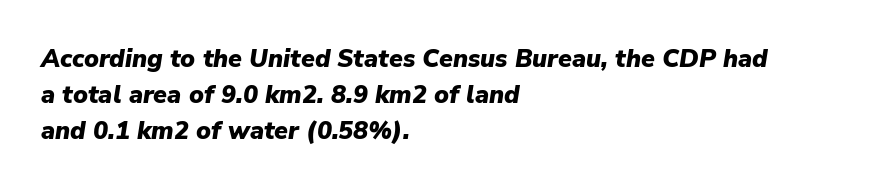
The image shows 25 px bold type, italic (leaning right); set left-aligned, normal line spacing (1.45x), normal letter spacing, not underlined.
